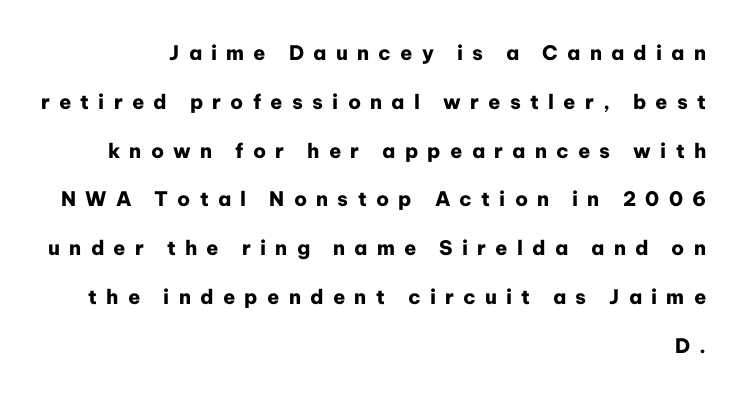
{"italic": "no", "bold": "yes", "underline": "no", "align": "right", "line_spacing": "loose", "line_spacing_ratio": 2.44, "letter_spacing": "wide", "letter_spacing_em": 0.46, "glyph_px": 20}
